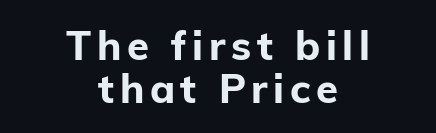
{"serif": "no", "italic": "no", "bold": "yes", "weight": "bold", "width": "normal", "stroke_contrast": "low", "x_height": "medium", "monospaced": "no", "underline": "no", "align": "center", "line_spacing": "tight", "line_spacing_ratio": 1.08, "glyph_px": 40}
